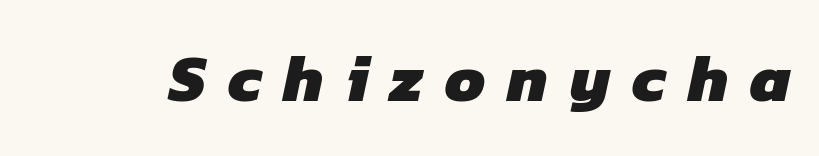
Lines of text with bare space underneath. The face used here is proportionally spaced, like ordinary book or web type. The gaps between neighbouring characters are conspicuously large. What kind of face is this? One without serifs — a sans. Weight: bold.
